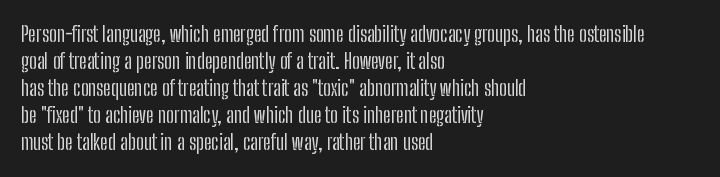
The image shows 21 px text type, upright; set left-aligned, normal line spacing (1.29x), normal letter spacing, not underlined.
